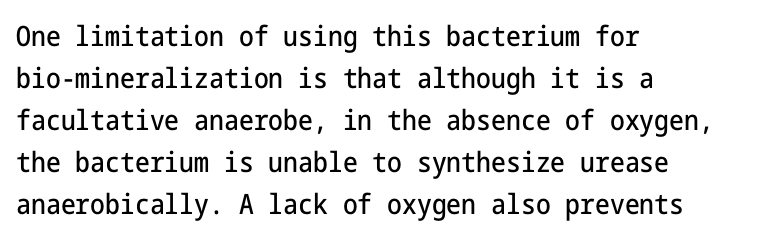
{"serif": "no", "italic": "no", "width": "condensed", "stroke_contrast": "low", "x_height": "medium", "underline": "no", "align": "left", "line_spacing": "normal", "line_spacing_ratio": 1.5, "letter_spacing": "normal", "letter_spacing_em": 0.0, "glyph_px": 28}
